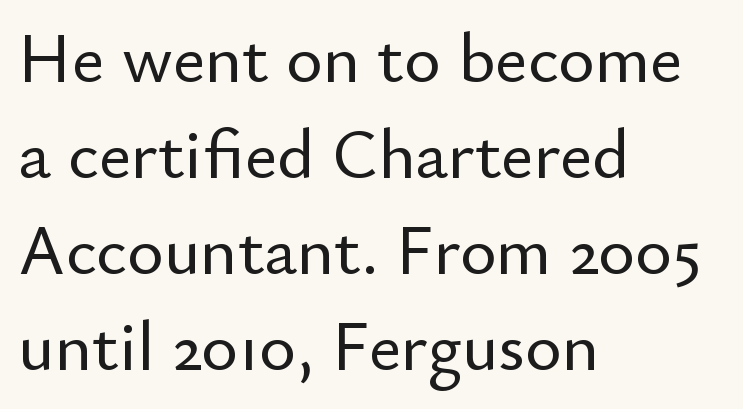
{"serif": "no", "italic": "no", "width": "normal", "stroke_contrast": "low", "x_height": "small", "monospaced": "no", "underline": "no", "align": "left", "line_spacing": "normal", "line_spacing_ratio": 1.37, "letter_spacing": "normal", "letter_spacing_em": 0.0, "glyph_px": 70}
